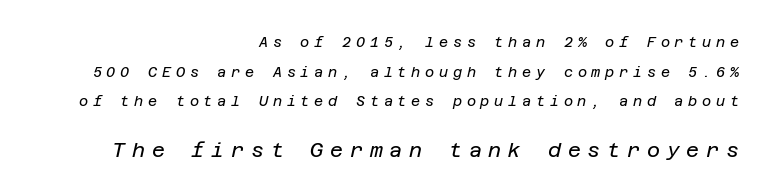
The face used here appears at its bigger size in the lower chunk. The specimen omits any rule beneath the text block's lines. Looking at the ascenders, they clearly lean. A quiet, ordinary-to-light weight characterises the typeface. The line texture is sparse and dotted thanks to wide tracking. Is the block centered? No — it sits flush against the right margin.
